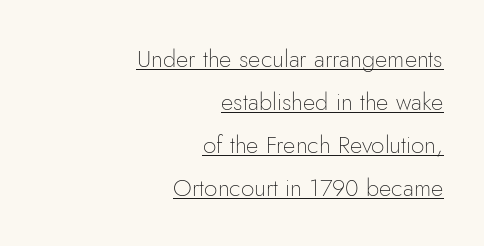
The image shows 24 px text type, upright; set right-aligned, line spacing 1.79x, normal letter spacing, underlined.
